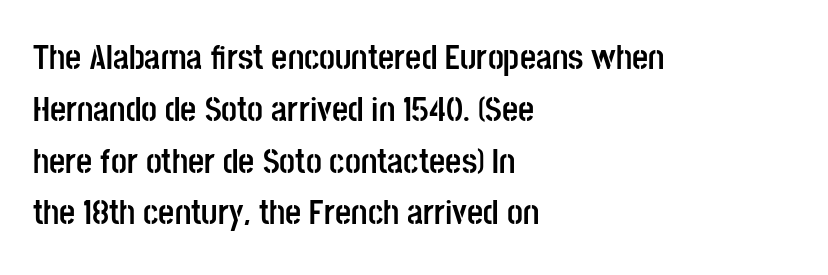
The image shows 35 px semibold, condensed sans-serif type, upright; set left-aligned, normal line spacing (1.48x), normal letter spacing, not underlined; low stroke contrast and a large x-height.
